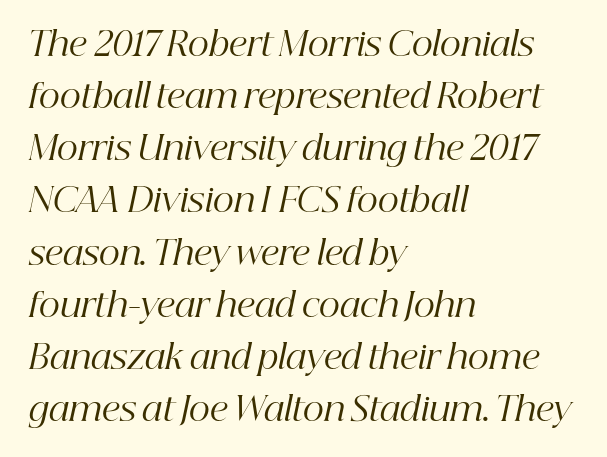
Q: Is the text bold? A: No.
Q: Is the text italic (slanted)? A: Yes, it leans right by about 12 degrees.
Q: Is the typeface a serif or a sans-serif typeface? A: Serif.
Q: Is the text underlined? A: No.
Q: How is the paragraph aligned? A: Left-aligned.
Q: Is the spacing between letters normal or unusually wide? A: Normal.
Q: Is the spacing between lines tight, normal or loose? A: Normal.
Q: Width (condensed, normal, or wide)? A: Normal.
Q: Stroke contrast? A: High.
Q: x-height? A: Medium.
Q: Monospaced? A: No.
